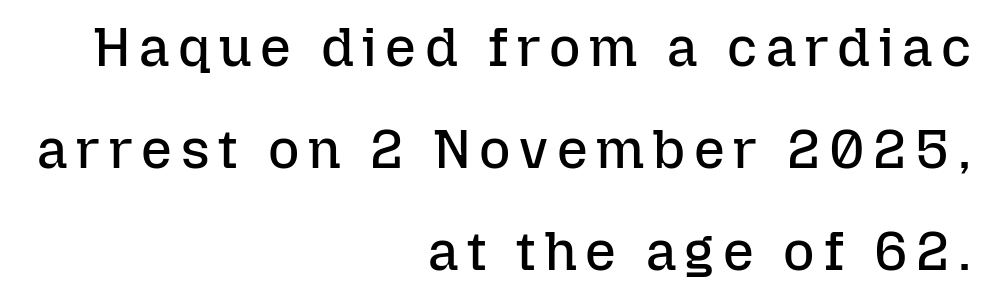
The image shows 54 px regular-weight type, upright; set right-aligned, line spacing 1.89x, not underlined; low stroke contrast and a medium x-height.
